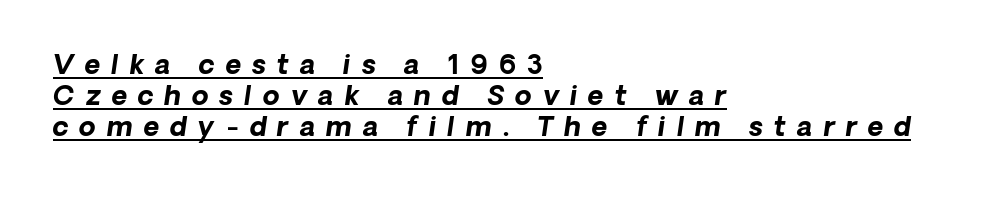
The image shows 27 px bold type; set left-aligned, tight line spacing (1.15x), unusually wide letter spacing (+0.4 em), underlined.
